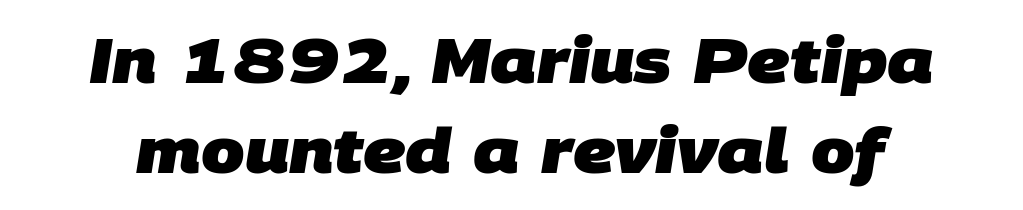
Compared with typical body copy, the letter spacing here is the same. The foot of each line stays bare and open. Examine the stroke ends and you'll find no serifs. You could not count columns in this text — the font is proportionally spaced. The leading is moderate, giving the passage an even texture. A full-strength bold gives these letters their thick strokes.
